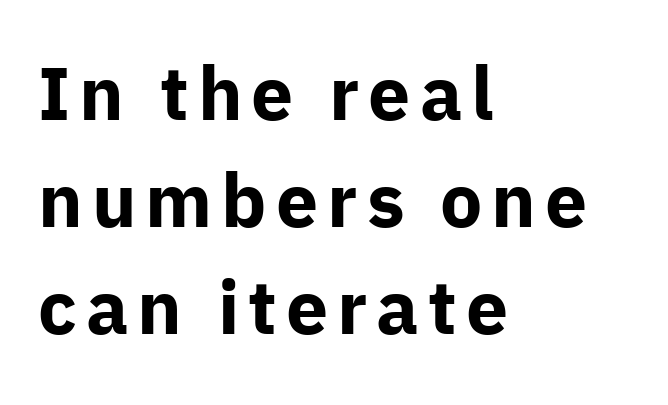
The image shows 75 px bold sans-serif type, upright; set left-aligned, normal line spacing (1.43x), not underlined; low stroke contrast and a medium x-height.
